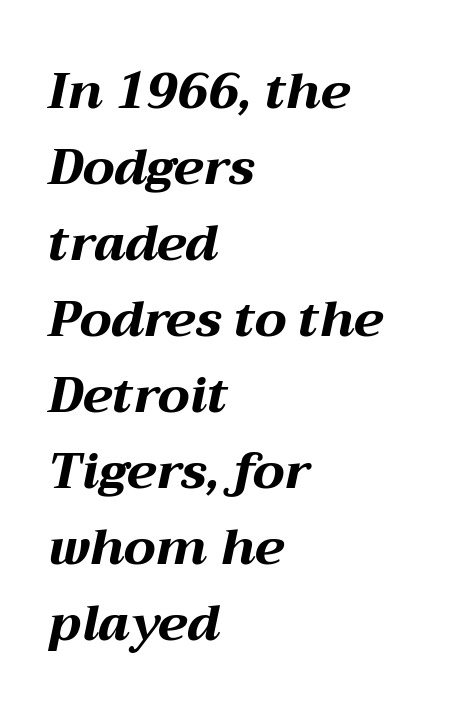
Does the lettering tilt? It does — this is italic. The rendering uses a moderate line-height, typical for paragraphs. Looks like regular typesetting: each glyph gets only the width it needs. How are the letters spaced? Ordinarily, with no added tracking. Descenders are the only things crossing below the line.
